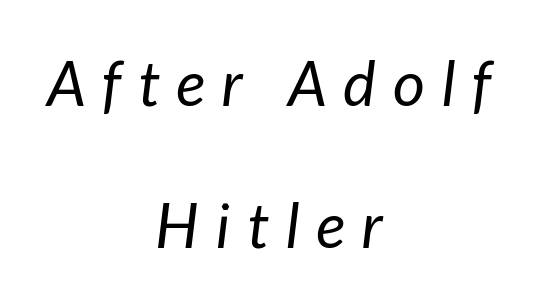
This sample is center-justified, so both line endings float freely. Inter-character spacing is expanded well beyond the font's built-in metrics. One glance says open: line gaps are wider than usual. Just letters on the line, the space beneath them empty. Weight class: somewhere from thin through regular.
